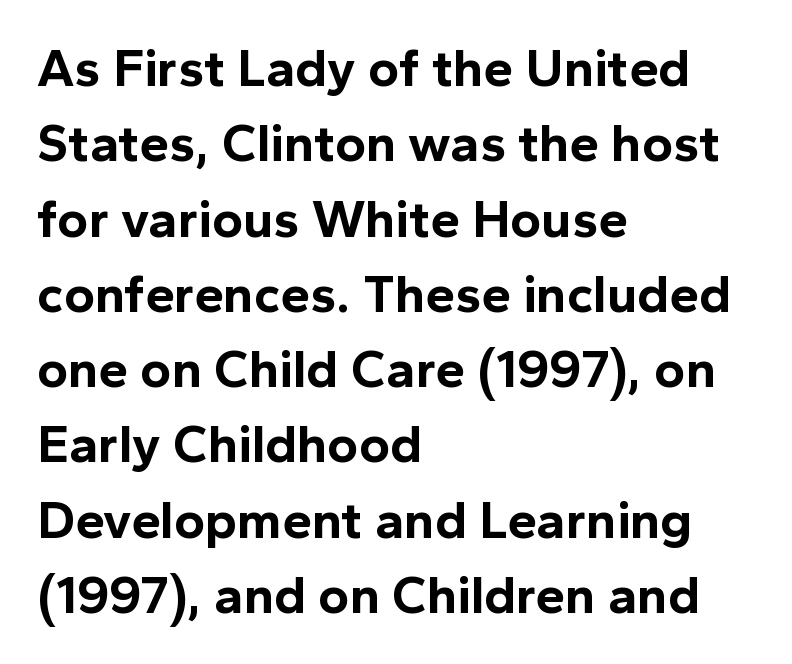
Q: Is the text bold? A: Yes.
Q: Is the text italic (slanted)? A: No, it is upright.
Q: Is the typeface a serif or a sans-serif typeface? A: Sans-serif.
Q: Is the text underlined? A: No.
Q: How is the paragraph aligned? A: Left-aligned.
Q: Is the spacing between letters normal or unusually wide? A: Normal.
Q: Is the spacing between lines tight, normal or loose? A: Normal.
Q: Width (condensed, normal, or wide)? A: Normal.
Q: x-height? A: Medium.
Q: Monospaced? A: No.
